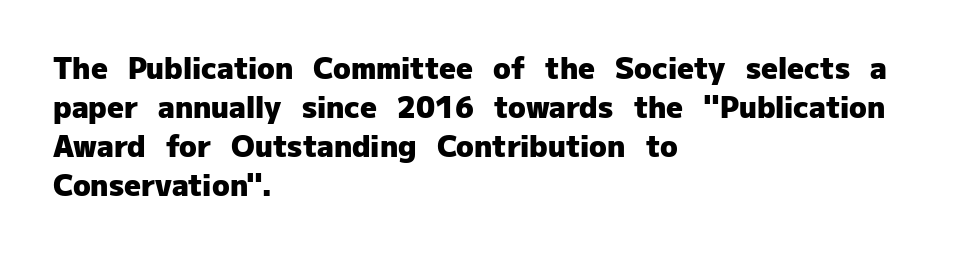
Q: Is the text bold? A: Yes.
Q: Is the text italic (slanted)? A: No, it is upright.
Q: Is the typeface a serif or a sans-serif typeface? A: Sans-serif.
Q: Is the text underlined? A: No.
Q: How is the paragraph aligned? A: Left-aligned.
Q: Is the spacing between letters normal or unusually wide? A: Normal.
Q: Is the spacing between lines tight, normal or loose? A: Normal.
Q: Width (condensed, normal, or wide)? A: Normal.
Q: Stroke contrast? A: Low.
Q: x-height? A: Medium.
Q: Monospaced? A: No.
